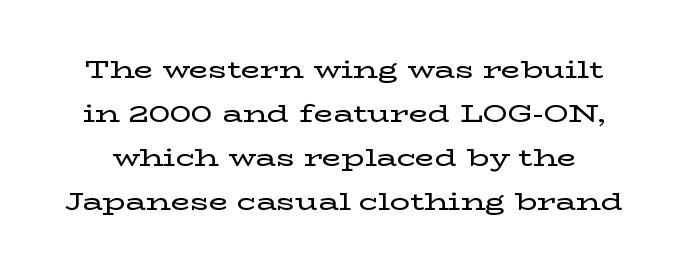
The zone under the glyphs is completely vacant. Standard letterfit; no display-style spreading of the glyphs. The lettering stays uniformly vertical, giving the passage a roman look.
